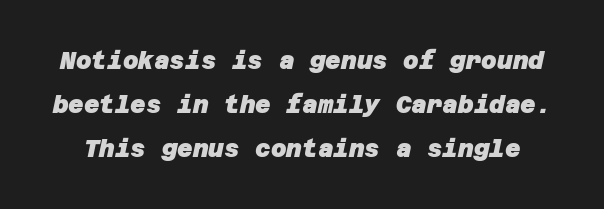
The horizontal fit of the characters is conventional and even. These lines carry a lot of weight — the face is fully bold. Decoration check: the copy has no underline.
